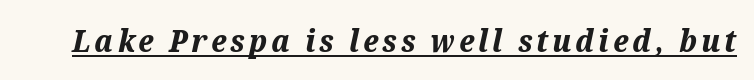
The image shows 31 px bold type, italic (leaning right); set underlined; medium stroke contrast and a medium x-height.
